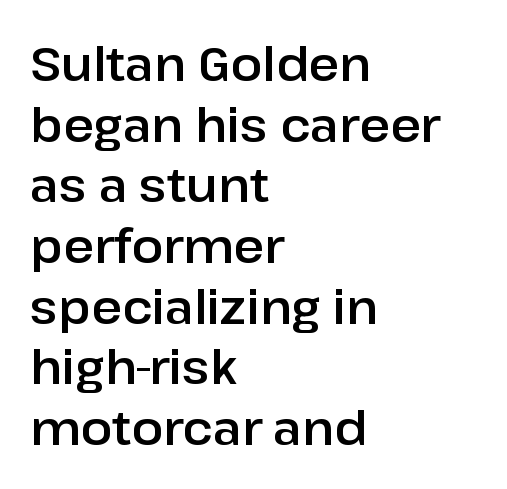
Q: Is the text italic (slanted)? A: No, it is upright.
Q: Is the typeface a serif or a sans-serif typeface? A: Sans-serif.
Q: Is the text underlined? A: No.
Q: How is the paragraph aligned? A: Left-aligned.
Q: Is the spacing between letters normal or unusually wide? A: Normal.
Q: Is the spacing between lines tight, normal or loose? A: Normal.
Q: Width (condensed, normal, or wide)? A: Normal.
Q: Stroke contrast? A: Low.
Q: x-height? A: Medium.
Q: Monospaced? A: No.
